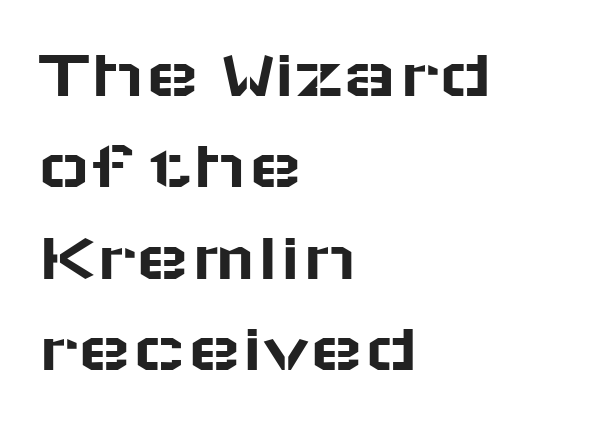
Nope, no serifs anywhere on these letters. The space between consecutive lines is moderate. This sample has the flowing, uneven cadence of proportional lettering. The rendering keeps characters at their native spacing. The foot of each line stays bare and open. Ascenders rise straight up at ninety degrees.
